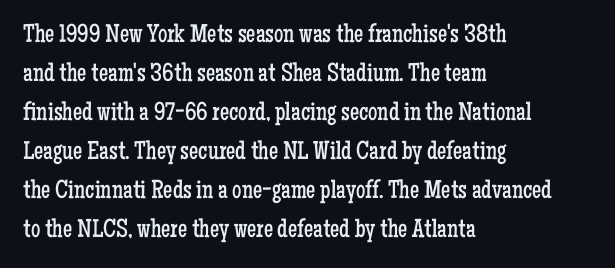
{"italic": "no", "bold": "no", "underline": "no", "align": "left", "line_spacing": "normal", "line_spacing_ratio": 1.5, "letter_spacing": "normal", "letter_spacing_em": 0.0, "glyph_px": 26}
